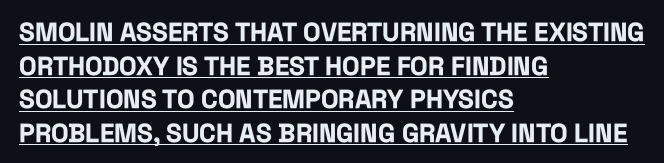
{"italic": "no", "bold": "yes", "underline": "yes", "align": "left", "line_spacing": "normal", "line_spacing_ratio": 1.29, "letter_spacing": "normal", "letter_spacing_em": 0.0, "glyph_px": 26}
